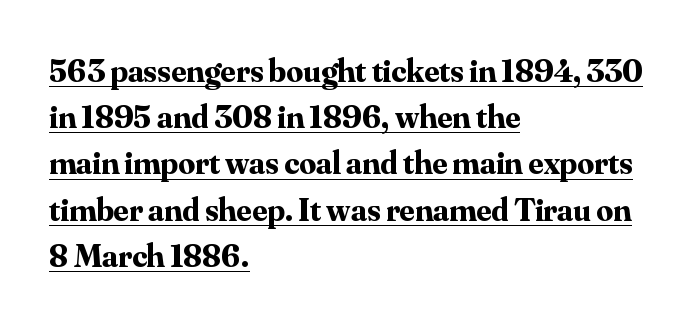
{"serif": "yes", "italic": "no", "bold": "yes", "weight": "bold", "width": "normal", "stroke_contrast": "medium", "x_height": "small", "monospaced": "no", "underline": "yes", "align": "left", "line_spacing": "normal", "line_spacing_ratio": 1.4, "letter_spacing": "normal", "letter_spacing_em": 0.0, "glyph_px": 33}
